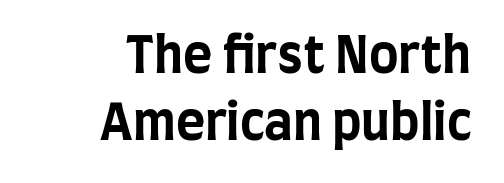
{"serif": "no", "italic": "no", "bold": "yes", "weight": "bold", "width": "condensed", "stroke_contrast": "low", "x_height": "large", "monospaced": "no", "underline": "no", "align": "right", "line_spacing": "normal", "line_spacing_ratio": 1.34, "letter_spacing": "normal", "letter_spacing_em": 0.0, "glyph_px": 50}
